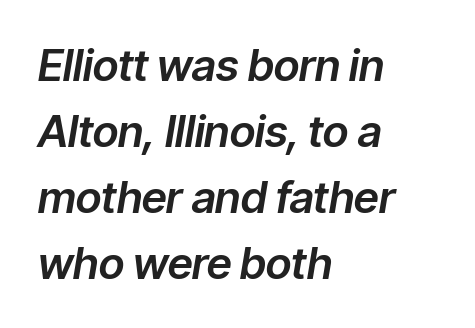
Observe the ordinary spacing: letters are neighbours, not strangers. Italic: yes, the glyphs are oblique. The strip under each line holds only bare page. The ragged edge is on the right, which tells us the setting is flush left. Does the leading feel generous? No, just average.
